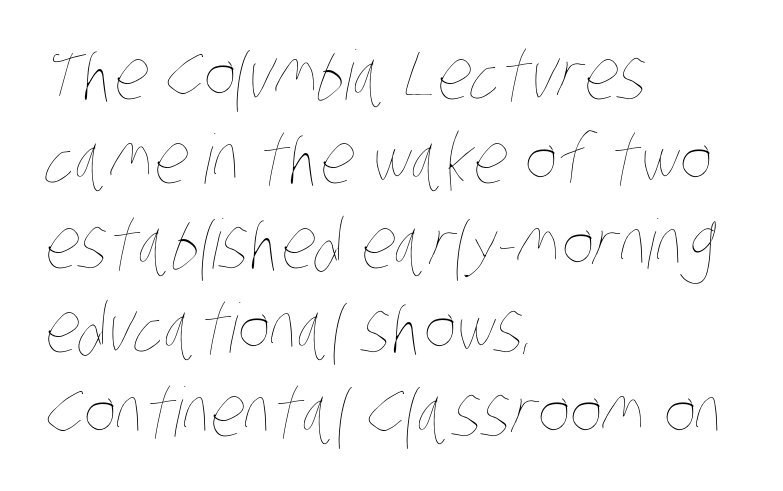
{"bold": "no", "weight": "thin", "width": "condensed", "stroke_contrast": "low", "x_height": "large", "monospaced": "no", "underline": "no", "align": "left", "line_spacing_ratio": 1.24, "letter_spacing": "normal", "letter_spacing_em": 0.0, "glyph_px": 68}
